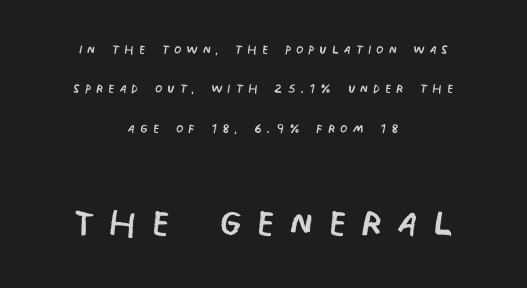
Q: Is the text bold? A: No.
Q: Is the typeface a serif or a sans-serif typeface? A: Sans-serif.
Q: Is the text underlined? A: No.
Q: How is the paragraph aligned? A: Centered.
Q: Is the spacing between letters normal or unusually wide? A: Unusually wide.
Q: Is the spacing between lines tight, normal or loose? A: Loose.
Q: Which block of text is set in a larger size, the first (top) or the second (bottom)? A: The second (bottom) one.
Q: Width (condensed, normal, or wide)? A: Condensed.
Q: Stroke contrast? A: Low.
Q: x-height? A: Large.
Q: Monospaced? A: No.
